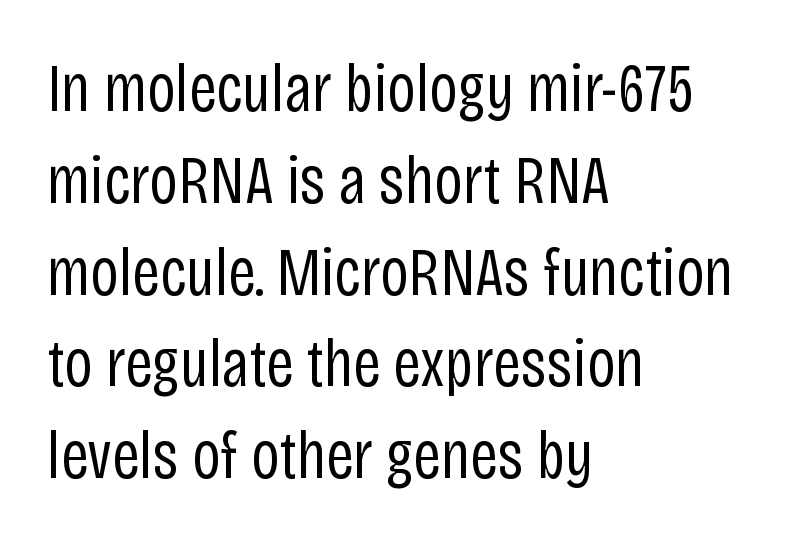
{"serif": "no", "italic": "no", "bold": "no", "weight": "regular", "width": "condensed", "stroke_contrast": "low", "x_height": "large", "monospaced": "no", "underline": "no", "align": "left", "line_spacing": "normal", "line_spacing_ratio": 1.35, "letter_spacing": "normal", "letter_spacing_em": 0.0, "glyph_px": 68}
